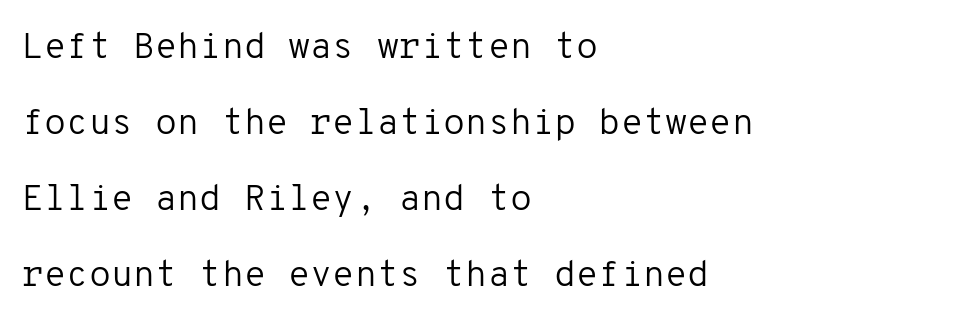
Do the characters align in a grid? Yes, the font is monospaced. This rendering uses left alignment, leaving the right contour irregular. These lines were composed using upright roman letters. Each word holds together tightly as a unit, with standard inter-letter gaps. Ink coverage per letter is moderate at most.
